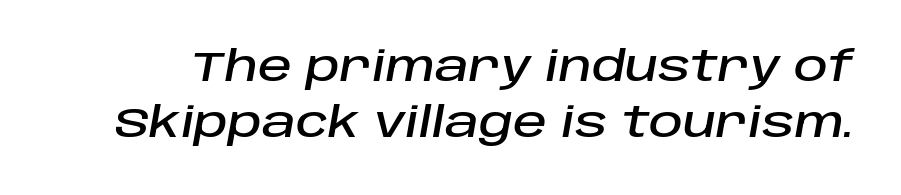
The image shows 42 px text type, italic (leaning right); set normal line spacing (1.33x), normal letter spacing, not underlined; low stroke contrast and a large x-height.
